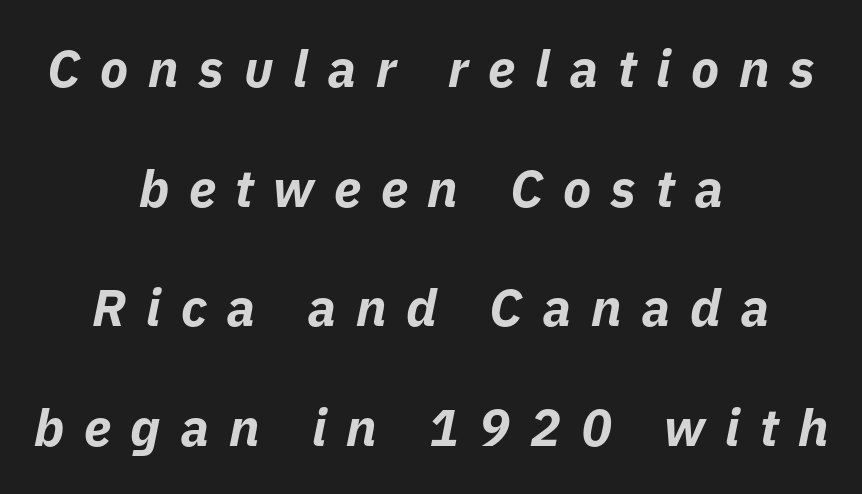
Q: Is the text bold? A: Yes.
Q: Is the text italic (slanted)? A: Yes, it leans right by about 11 degrees.
Q: Is the text underlined? A: No.
Q: How is the paragraph aligned? A: Centered.
Q: Is the spacing between letters normal or unusually wide? A: Unusually wide.
Q: Is the spacing between lines tight, normal or loose? A: Loose.
Q: Width (condensed, normal, or wide)? A: Normal.
Q: Stroke contrast? A: Low.
Q: x-height? A: Medium.
Q: Monospaced? A: No.
